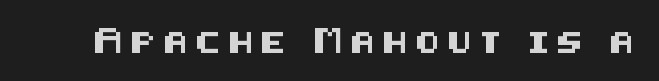
The image shows 21 px text type, upright; set unusually wide letter spacing (+0.35 em), not underlined.
